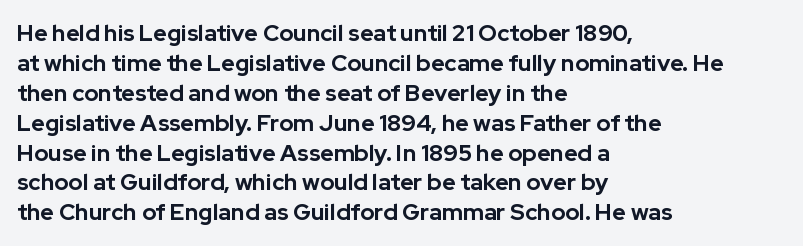
The image shows 23 px bold type, upright; set left-aligned, normal line spacing (1.3x), normal letter spacing, not underlined.
